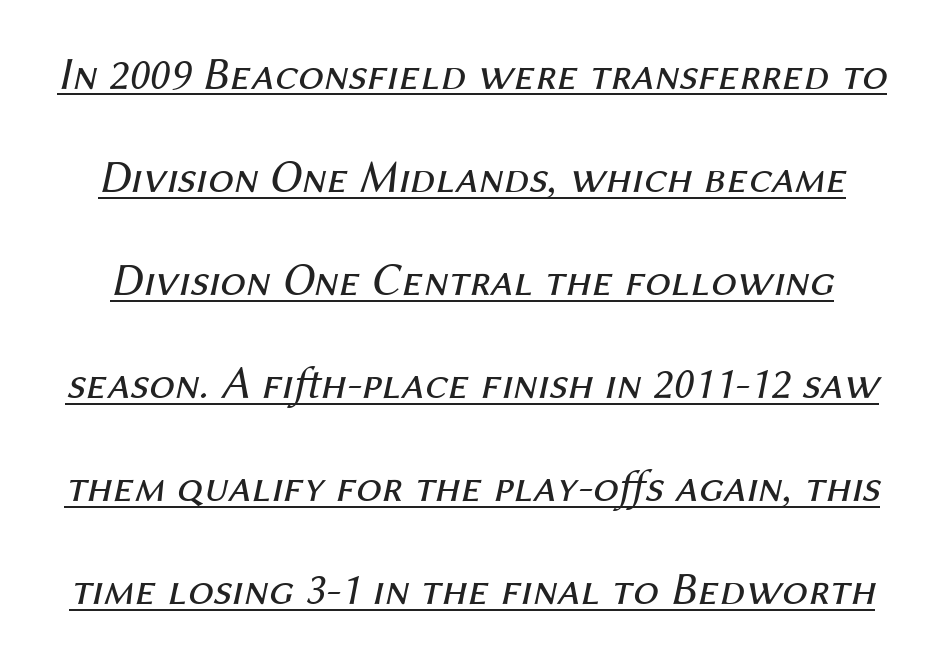
Q: Is the text bold? A: No.
Q: Is the text italic (slanted)? A: Yes, it leans right by about 12 degrees.
Q: Is the text underlined? A: Yes.
Q: Is the spacing between letters normal or unusually wide? A: Normal.
Q: Is the spacing between lines tight, normal or loose? A: Loose.
Q: Width (condensed, normal, or wide)? A: Normal.
Q: Stroke contrast? A: Medium.
Q: x-height? A: Medium.
Q: Monospaced? A: No.
